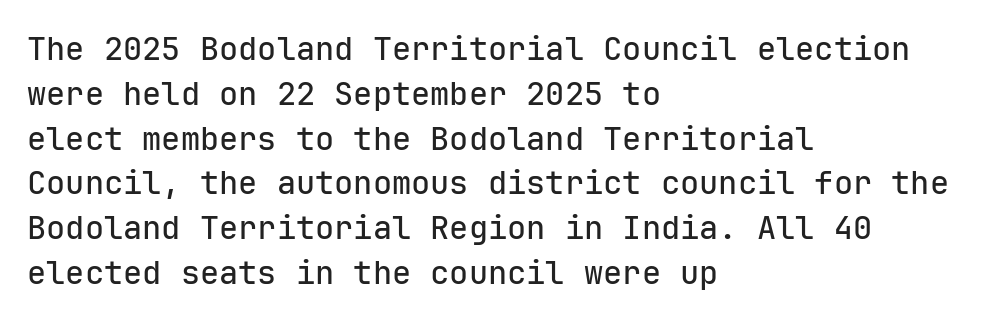
The image shows 32 px sans-serif type, upright, monospaced; set left-aligned, normal line spacing (1.4x), normal letter spacing, not underlined; low stroke contrast and a medium x-height.
